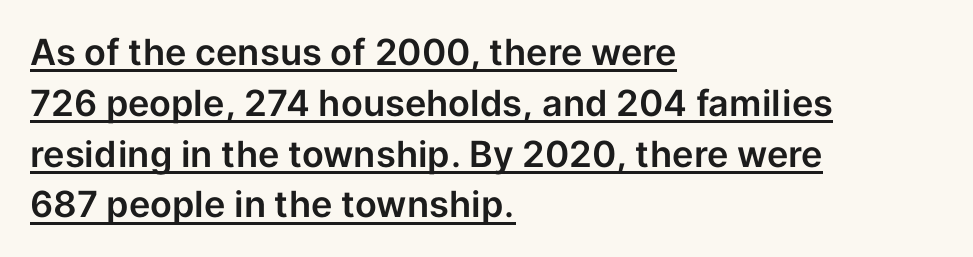
The image shows 36 px sans-serif type, upright; set left-aligned, normal line spacing (1.41x), normal letter spacing, underlined; low stroke contrast and a medium x-height.
